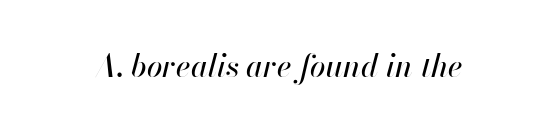
{"italic": "yes", "lean": "right", "slant_degrees": 13, "width": "normal", "stroke_contrast": "high", "x_height": "small", "monospaced": "no", "underline": "no", "letter_spacing": "normal", "letter_spacing_em": 0.0, "glyph_px": 31}
